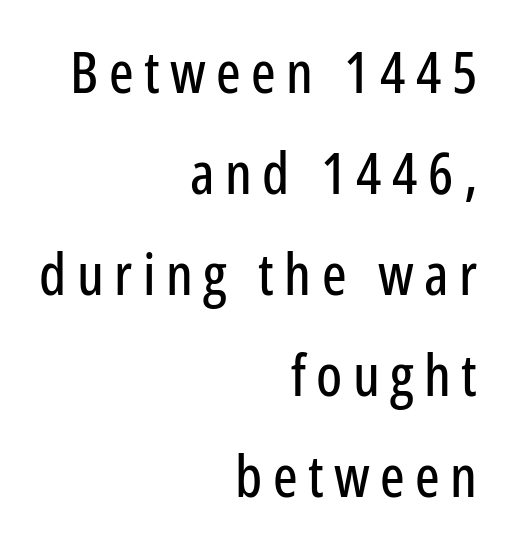
{"serif": "no", "italic": "no", "width": "condensed", "stroke_contrast": "low", "x_height": "medium", "monospaced": "no", "underline": "no", "align": "right", "line_spacing_ratio": 1.74, "glyph_px": 58}
